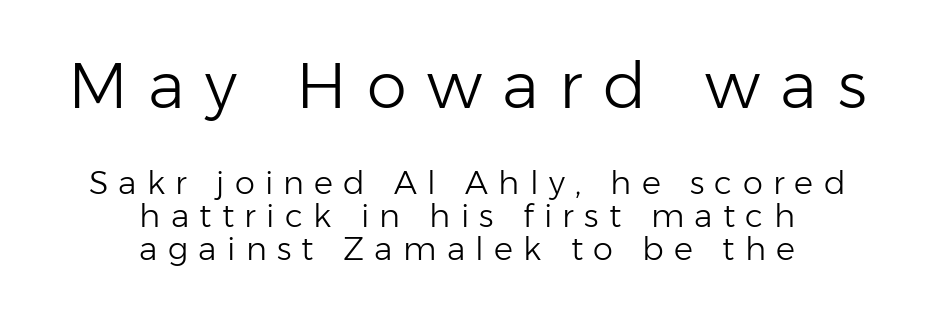
The image shows 64 px light sans-serif type, upright; set centered, tight line spacing (1.03x), unusually wide letter spacing (+0.32 em), not underlined; the first (top) block is 2.0x larger; low stroke contrast and a medium x-height.
